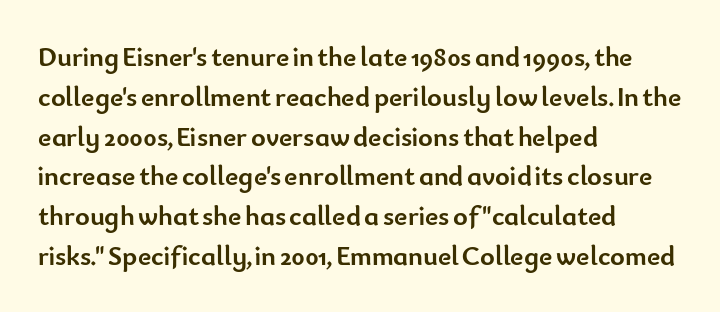
{"serif": "no", "italic": "no", "bold": "yes", "weight": "semibold", "width": "normal", "stroke_contrast": "low", "x_height": "small", "monospaced": "no", "underline": "no", "align": "left", "line_spacing": "normal", "line_spacing_ratio": 1.42, "letter_spacing": "normal", "letter_spacing_em": 0.0, "glyph_px": 28}
